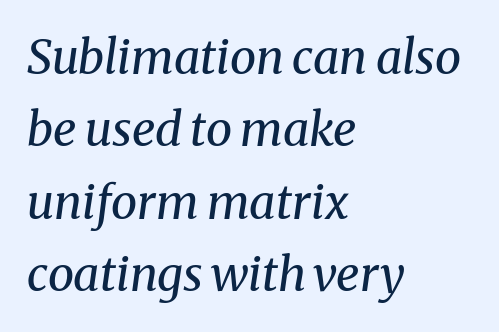
The image shows 47 px regular-weight serif type, italic (leaning right); set left-aligned, normal line spacing (1.54x), normal letter spacing, not underlined; medium stroke contrast and a medium x-height.
